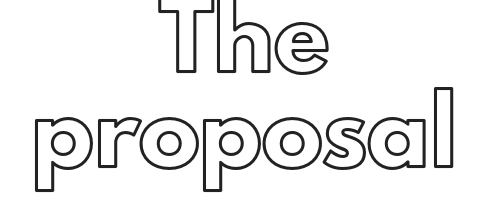
Q: Is the text italic (slanted)? A: No, it is upright.
Q: Is the text underlined? A: No.
Q: How is the paragraph aligned? A: Centered.
Q: Is the spacing between letters normal or unusually wide? A: Normal.
Q: Is the spacing between lines tight, normal or loose? A: Normal.
Q: Width (condensed, normal, or wide)? A: Normal.
Q: x-height? A: Small.
Q: Monospaced? A: No.
